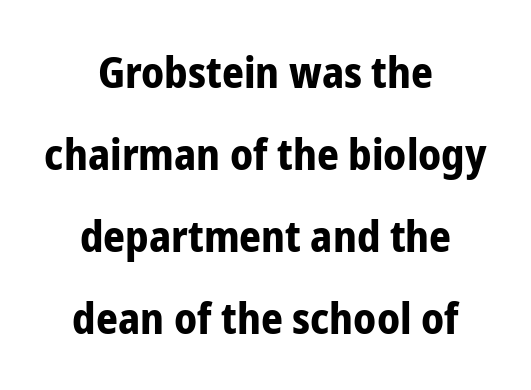
{"serif": "no", "italic": "no", "bold": "yes", "weight": "bold", "width": "condensed", "stroke_contrast": "low", "x_height": "medium", "monospaced": "no", "underline": "no", "align": "center", "line_spacing": "loose", "line_spacing_ratio": 1.91, "letter_spacing": "normal", "letter_spacing_em": 0.0, "glyph_px": 43}
